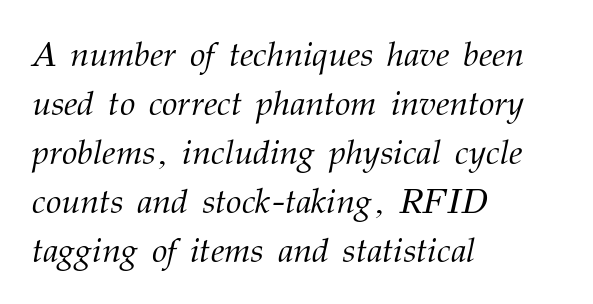
Q: Is the text bold? A: No.
Q: Is the text italic (slanted)? A: Yes, it leans right by about 12 degrees.
Q: Is the typeface a serif or a sans-serif typeface? A: Serif.
Q: Is the text underlined? A: No.
Q: How is the paragraph aligned? A: Left-aligned.
Q: Is the spacing between letters normal or unusually wide? A: Normal.
Q: Is the spacing between lines tight, normal or loose? A: Normal.
Q: Width (condensed, normal, or wide)? A: Normal.
Q: Stroke contrast? A: Medium.
Q: x-height? A: Medium.
Q: Monospaced? A: No.
